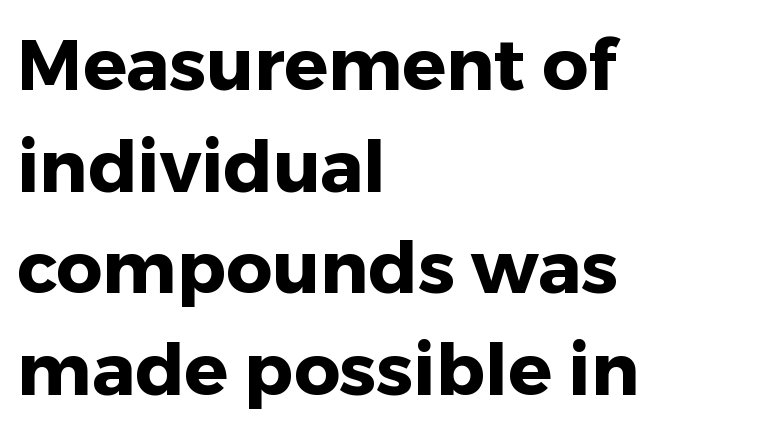
This rendering employs a face without finishing strokes, i.e., a sans-serif. Think of a printed novel: that variable character pitch is what you see here. These lines were composed using upright roman letters. These lines sit exactly where default settings would place them. Its strokes are broad and dark, the hallmark of bold type.
